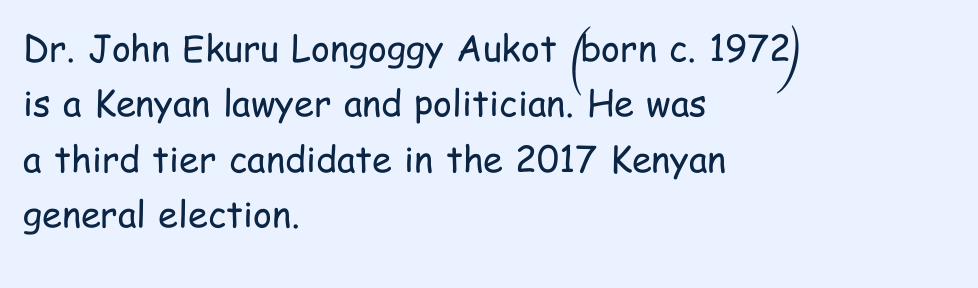
The image shows 36 px regular-weight, condensed sans-serif type, upright; set left-aligned, normal line spacing (1.54x), normal letter spacing, not underlined; low stroke contrast and a medium x-height.
